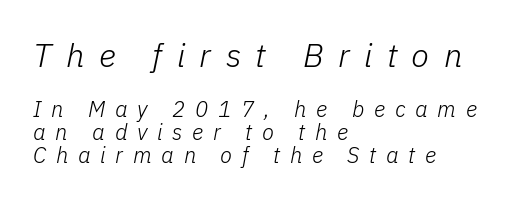
The image shows 33 px light type, italic (leaning right); set left-aligned, tight line spacing (1.05x), unusually wide letter spacing (+0.44 em), not underlined; the first (top) block is 1.5x larger; low stroke contrast and a medium x-height.
